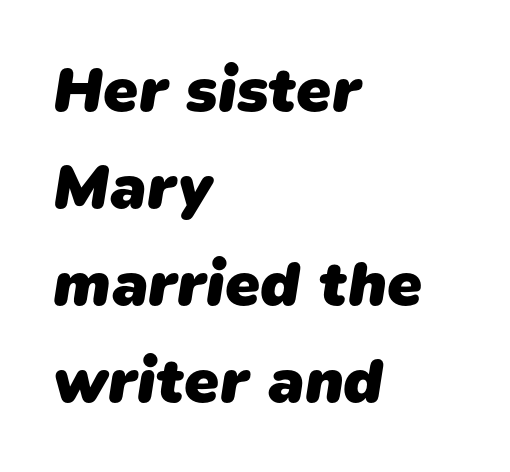
{"serif": "no", "bold": "yes", "weight": "heavy", "width": "normal", "stroke_contrast": "low", "x_height": "medium", "monospaced": "no", "underline": "no", "align": "left", "line_spacing": "normal", "line_spacing_ratio": 1.54, "letter_spacing": "normal", "letter_spacing_em": 0.0, "glyph_px": 63}
